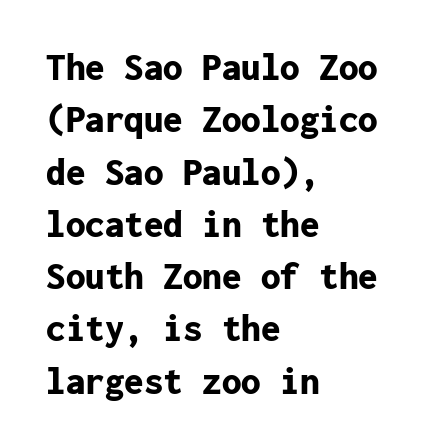
{"serif": "no", "italic": "no", "bold": "yes", "weight": "bold", "width": "normal", "stroke_contrast": "low", "x_height": "medium", "monospaced": "yes", "underline": "no", "align": "left", "line_spacing": "normal", "line_spacing_ratio": 1.34, "letter_spacing": "normal", "letter_spacing_em": 0.0, "glyph_px": 39}
